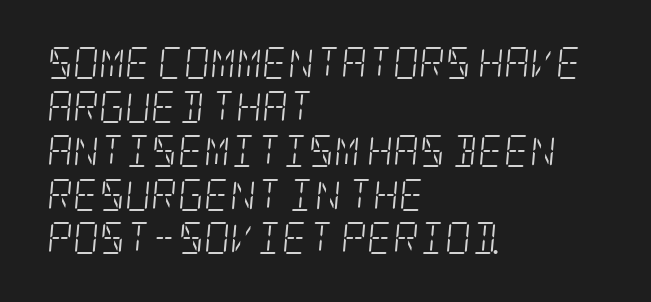
Bare-footed words on every line. The face looks like a standard text weight, possibly lighter. The rendering applies a slant to the glyphs. The type family on display is of the serif kind. The lines sit at an ordinary, default distance from one another. The tracking reads as untouched default to a designer's eye.
